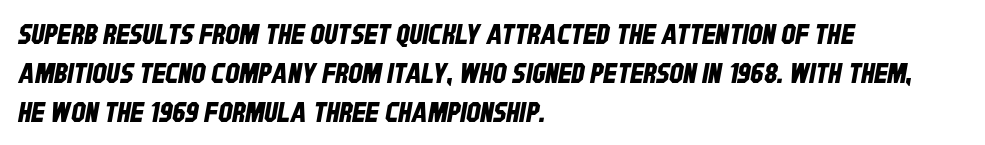
{"serif": "no", "width": "condensed", "stroke_contrast": "low", "x_height": "large", "monospaced": "no", "underline": "no", "align": "left", "line_spacing": "normal", "line_spacing_ratio": 1.39, "letter_spacing": "normal", "letter_spacing_em": 0.0, "glyph_px": 28}
